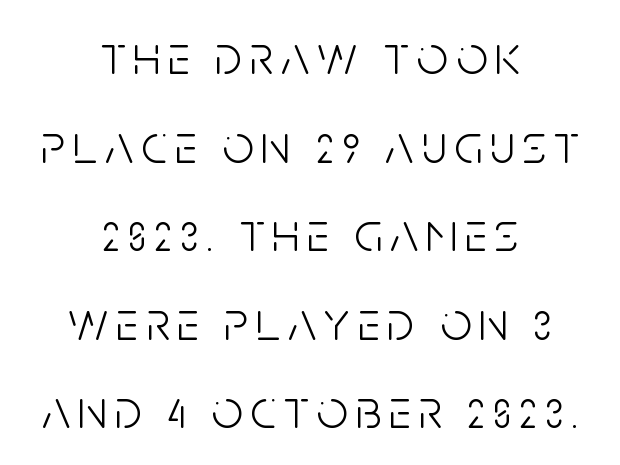
The specimen reads as upright at a glance. Proportional: the letters do not fall into vertical columns. Is the type heavy? It reads as light-to-regular instead. Vertically, the passage feels balanced, rows spaced as you'd expect. Horizontal alignment here is central, giving a formal, balanced look.
